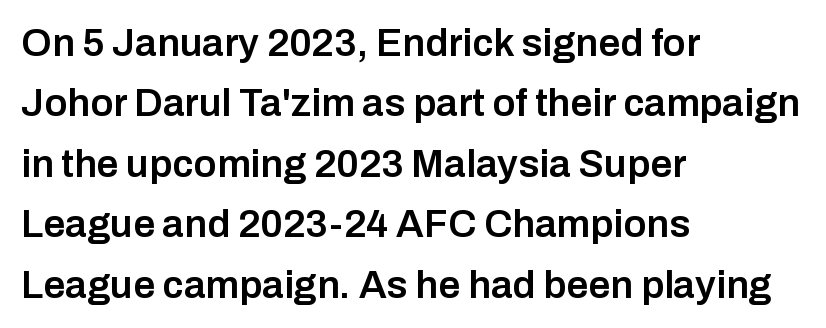
Q: Is the text bold? A: Semi-bold.
Q: Is the text italic (slanted)? A: No, it is upright.
Q: Is the typeface a serif or a sans-serif typeface? A: Sans-serif.
Q: Is the text underlined? A: No.
Q: How is the paragraph aligned? A: Left-aligned.
Q: Is the spacing between letters normal or unusually wide? A: Normal.
Q: Is the spacing between lines tight, normal or loose? A: Normal.
Q: Width (condensed, normal, or wide)? A: Normal.
Q: Stroke contrast? A: Low.
Q: x-height? A: Medium.
Q: Monospaced? A: No.
